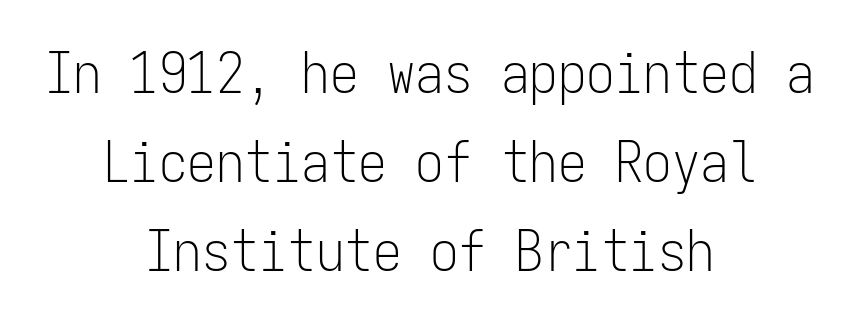
Q: Is the text bold? A: No.
Q: Is the text italic (slanted)? A: No, it is upright.
Q: Is the typeface a serif or a sans-serif typeface? A: Sans-serif.
Q: Is the text underlined? A: No.
Q: How is the paragraph aligned? A: Centered.
Q: Is the spacing between letters normal or unusually wide? A: Normal.
Q: Is the spacing between lines tight, normal or loose? A: Normal.
Q: Width (condensed, normal, or wide)? A: Condensed.
Q: Stroke contrast? A: Low.
Q: x-height? A: Medium.
Q: Monospaced? A: Yes.
